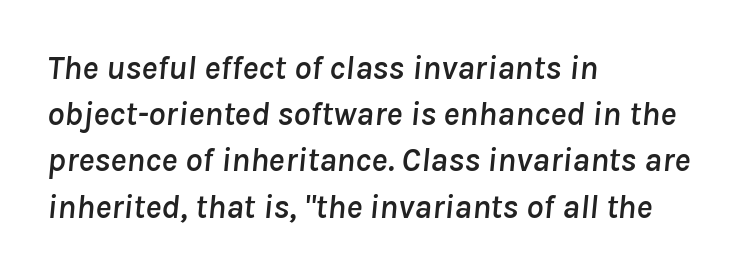
Q: Is the text italic (slanted)? A: Yes, it leans right by about 8 degrees.
Q: Is the text underlined? A: No.
Q: How is the paragraph aligned? A: Left-aligned.
Q: Is the spacing between letters normal or unusually wide? A: Normal.
Q: Is the spacing between lines tight, normal or loose? A: Normal.
Q: Width (condensed, normal, or wide)? A: Normal.
Q: Stroke contrast? A: Low.
Q: x-height? A: Medium.
Q: Monospaced? A: No.
